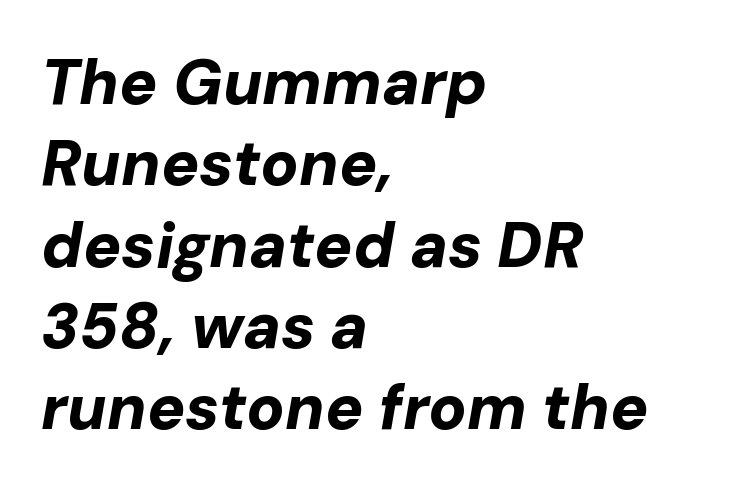
Q: Is the text bold? A: Yes.
Q: Is the text italic (slanted)? A: Yes, it leans right by about 10 degrees.
Q: Is the text underlined? A: No.
Q: How is the paragraph aligned? A: Left-aligned.
Q: Is the spacing between letters normal or unusually wide? A: Normal.
Q: Is the spacing between lines tight, normal or loose? A: Normal.
Q: Width (condensed, normal, or wide)? A: Normal.
Q: Stroke contrast? A: Low.
Q: x-height? A: Medium.
Q: Monospaced? A: No.
